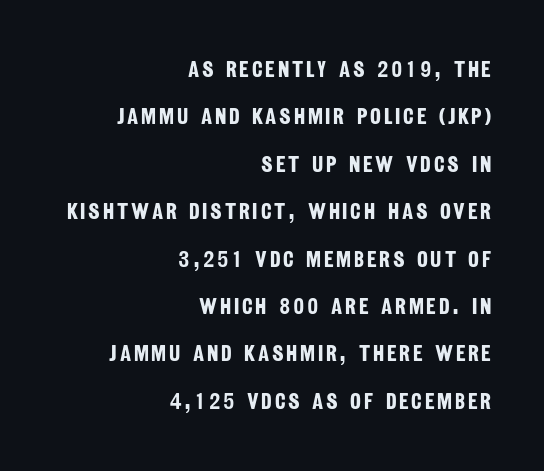
How would I describe the line gaps? Wide and relaxed. All the whitespace from short lines collects on the left. Caption: bold face, heavy strokes. No word sits above an underline.
